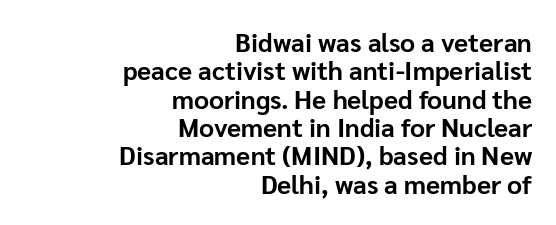
{"italic": "no", "bold": "yes", "underline": "no", "align": "right", "line_spacing": "tight", "line_spacing_ratio": 1.09, "letter_spacing": "normal", "letter_spacing_em": 0.0, "glyph_px": 26}
